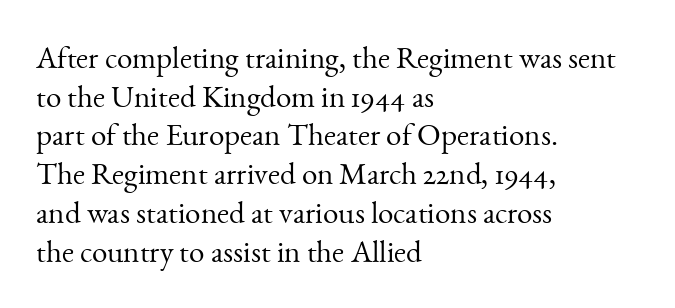
The axis of the letterforms is exactly vertical. Reading down the block, your eye returns to a fixed left position each line. The typeface has the unassuming heft of standard copy or less. Old-style or modern, the face here clearly has serifs. Tracking value appears to be zero — textbook default spacing. The baseline area is clear.
